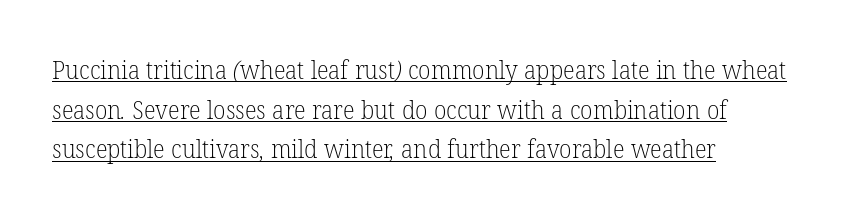
Q: Is the text bold? A: No.
Q: Is the text underlined? A: Yes.
Q: How is the paragraph aligned? A: Left-aligned.
Q: Is the spacing between letters normal or unusually wide? A: Normal.
Q: Is the spacing between lines tight, normal or loose? A: Normal.
